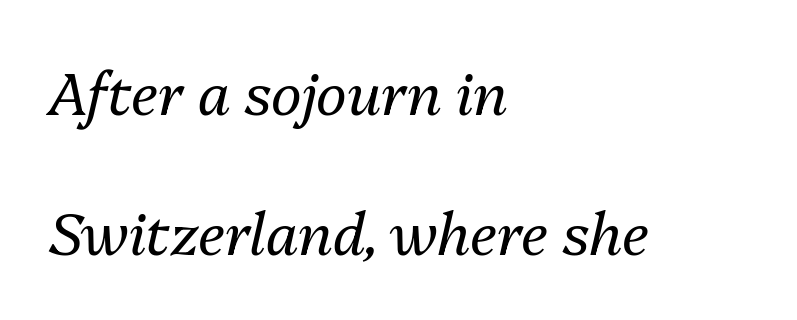
{"italic": "yes", "lean": "right", "slant_degrees": 13, "bold": "no", "weight": "regular", "width": "normal", "stroke_contrast": "medium", "x_height": "medium", "monospaced": "no", "underline": "no", "align": "left", "line_spacing": "loose", "line_spacing_ratio": 2.42, "letter_spacing": "normal", "letter_spacing_em": 0.0, "glyph_px": 58}
